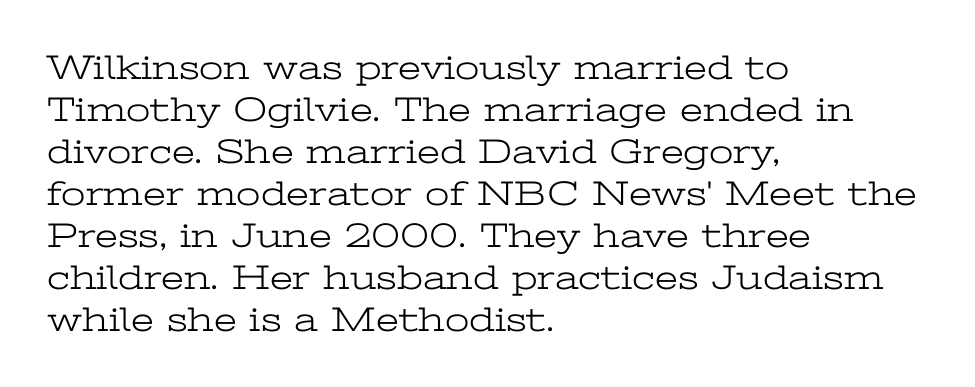
Q: Is the text bold? A: No.
Q: Is the text italic (slanted)? A: No, it is upright.
Q: Is the typeface a serif or a sans-serif typeface? A: Serif.
Q: Is the text underlined? A: No.
Q: How is the paragraph aligned? A: Left-aligned.
Q: Is the spacing between letters normal or unusually wide? A: Normal.
Q: Width (condensed, normal, or wide)? A: Wide.
Q: Stroke contrast? A: Low.
Q: x-height? A: Medium.
Q: Monospaced? A: No.
